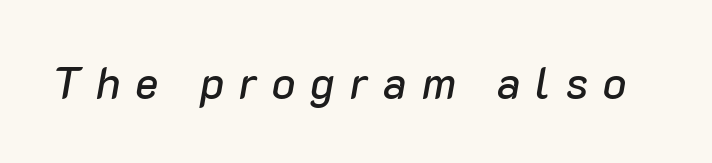
{"italic": "yes", "lean": "right", "slant_degrees": 10, "width": "normal", "stroke_contrast": "low", "x_height": "medium", "monospaced": "no", "underline": "no", "letter_spacing": "wide", "letter_spacing_em": 0.34, "glyph_px": 44}
